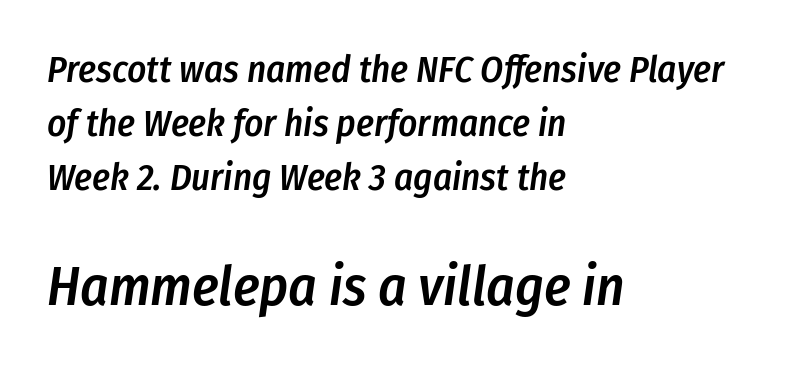
{"italic": "yes", "lean": "right", "slant_degrees": 8, "bold": "semi", "weight": "semibold", "width": "condensed", "stroke_contrast": "low", "x_height": "medium", "monospaced": "no", "underline": "no", "align": "left", "line_spacing": "normal", "line_spacing_ratio": 1.46, "letter_spacing": "normal", "letter_spacing_em": 0.0, "larger_block": "second", "size_ratio": 1.49, "glyph_px": 55}
